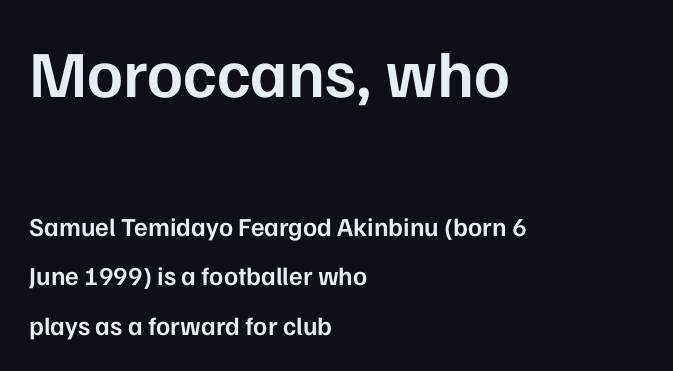
{"serif": "no", "italic": "no", "bold": "semi", "weight": "semibold", "width": "normal", "stroke_contrast": "low", "x_height": "medium", "monospaced": "no", "underline": "no", "align": "left", "line_spacing": "loose", "line_spacing_ratio": 1.92, "letter_spacing": "normal", "letter_spacing_em": 0.0, "larger_block": "first", "size_ratio": 2.54, "glyph_px": 66}
